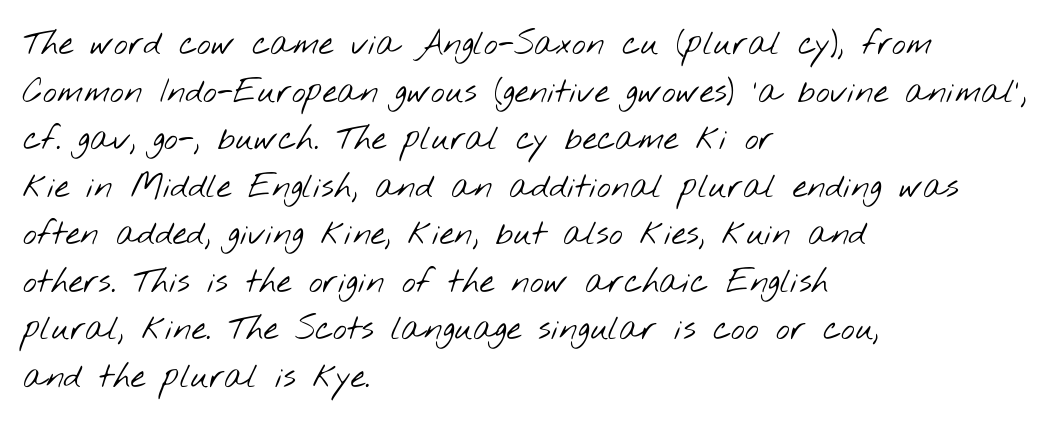
{"serif": "no", "bold": "no", "weight": "light", "width": "wide", "stroke_contrast": "low", "x_height": "small", "monospaced": "no", "underline": "no", "align": "left", "line_spacing": "normal", "line_spacing_ratio": 1.44, "letter_spacing": "normal", "letter_spacing_em": 0.0, "glyph_px": 33}
